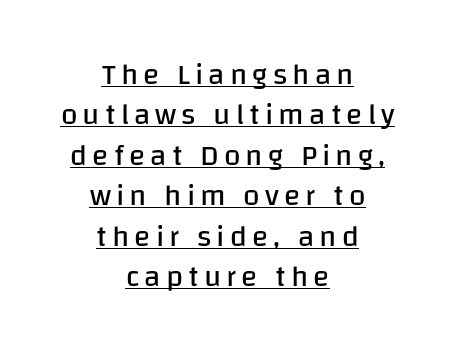
Regular leading. Does the type have serifs? No, each stem ends abruptly. Rendered with straight, roman letterforms. Emphasis is given by a line drawn under the lettering.
